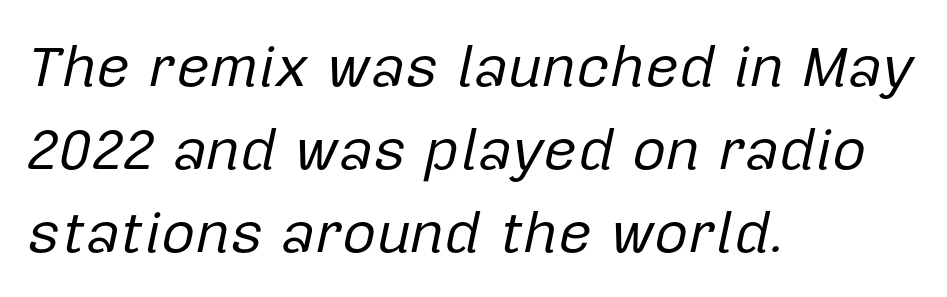
The image shows 59 px regular-weight type, italic (leaning right); set left-aligned, normal line spacing (1.41x), normal letter spacing, not underlined; low stroke contrast and a medium x-height.
